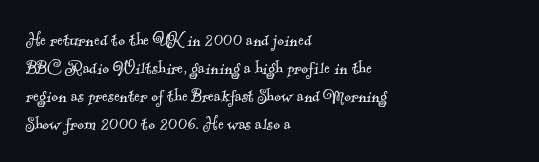
Letter spacing: default. Only glyphs here, with clear space below each row. The compositor pushed each line to the left boundary. The face looks like a standard text weight, possibly lighter. The rendering uses a moderate line-height, typical for paragraphs.
